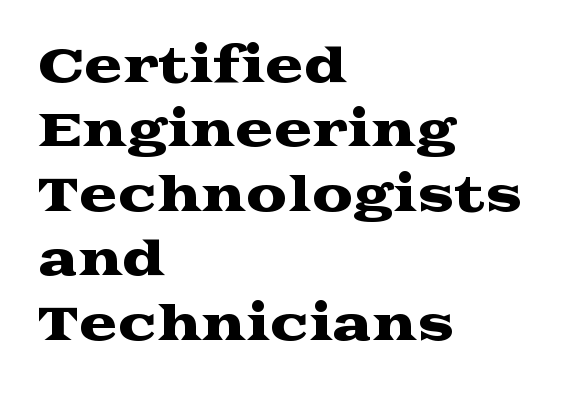
Q: Is the text italic (slanted)? A: No, it is upright.
Q: Is the typeface a serif or a sans-serif typeface? A: Serif.
Q: Is the text underlined? A: No.
Q: How is the paragraph aligned? A: Left-aligned.
Q: Is the spacing between letters normal or unusually wide? A: Normal.
Q: Is the spacing between lines tight, normal or loose? A: Normal.
Q: Width (condensed, normal, or wide)? A: Wide.
Q: Stroke contrast? A: Medium.
Q: x-height? A: Medium.
Q: Monospaced? A: No.
